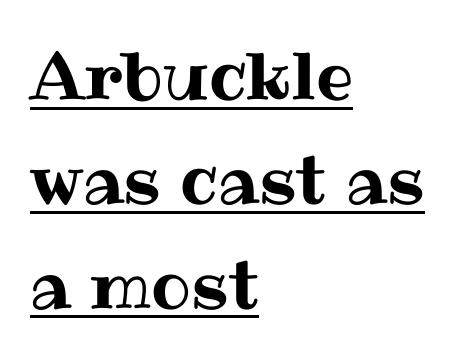
Q: Is the text italic (slanted)? A: No, it is upright.
Q: Is the text underlined? A: Yes.
Q: How is the paragraph aligned? A: Left-aligned.
Q: Is the spacing between letters normal or unusually wide? A: Normal.
Q: Is the spacing between lines tight, normal or loose? A: Normal.
Q: Width (condensed, normal, or wide)? A: Normal.
Q: Stroke contrast? A: Medium.
Q: x-height? A: Medium.
Q: Monospaced? A: No.
